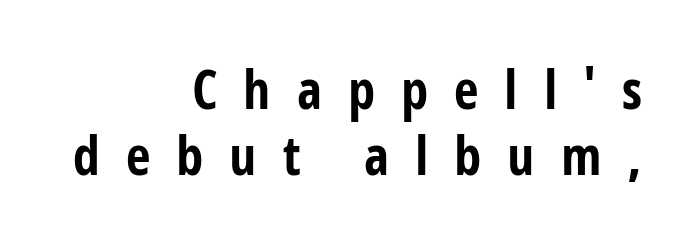
The image shows 54 px bold, condensed sans-serif type, upright; set right-aligned, line spacing 1.23x, unusually wide letter spacing (+0.48 em), not underlined; low stroke contrast and a medium x-height.
